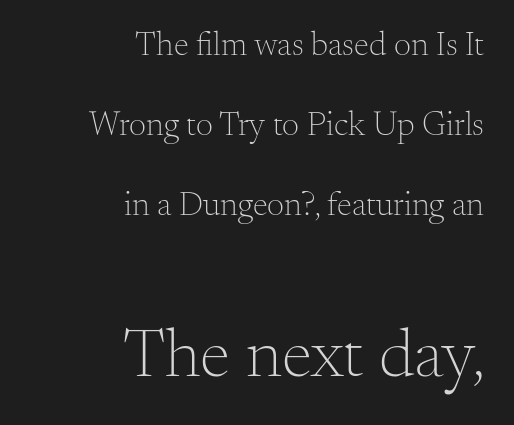
Casual observation: everything's shoved over to the right. Character widths vary here, with narrow letters taking less room than wide ones. Vertical stems look standard width or narrower in stroke. You can tell from the footed stems that serif type was used. Do the letters lean? They stand straight. The letters in the lower block stand taller than those in the block above.
